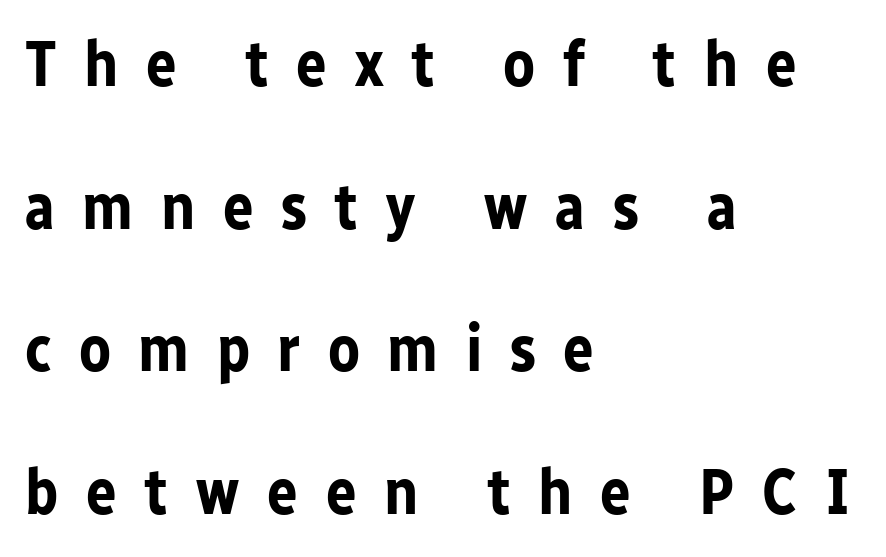
The image shows 64 px bold sans-serif type, upright; set left-aligned, loose line spacing (2.23x), unusually wide letter spacing (+0.43 em), not underlined; low stroke contrast and a medium x-height.
